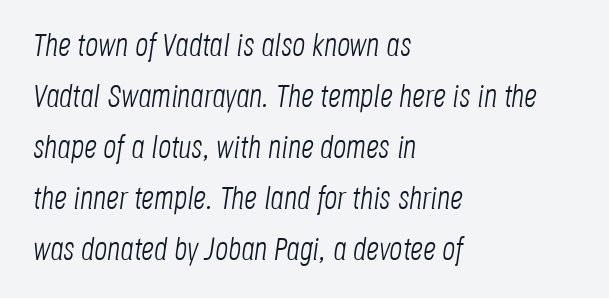
{"italic": "yes", "lean": "right", "slant_degrees": 8, "bold": "no", "weight": "light", "width": "condensed", "stroke_contrast": "low", "x_height": "large", "monospaced": "no", "underline": "no", "align": "left", "line_spacing": "normal", "line_spacing_ratio": 1.59, "letter_spacing": "normal", "letter_spacing_em": 0.0, "glyph_px": 32}
